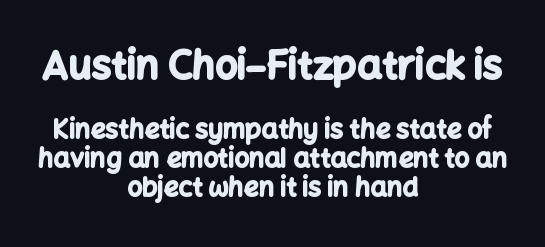
Q: Is the text bold? A: Yes.
Q: Is the text italic (slanted)? A: No, it is upright.
Q: Is the typeface a serif or a sans-serif typeface? A: Sans-serif.
Q: Is the text underlined? A: No.
Q: How is the paragraph aligned? A: Centered.
Q: Is the spacing between letters normal or unusually wide? A: Normal.
Q: Is the spacing between lines tight, normal or loose? A: Tight.
Q: Which block of text is set in a larger size, the first (top) or the second (bottom)? A: The first (top) one.
Q: Width (condensed, normal, or wide)? A: Normal.
Q: Stroke contrast? A: Low.
Q: x-height? A: Medium.
Q: Monospaced? A: No.
